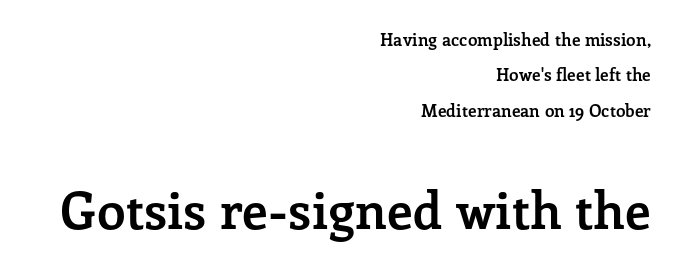
{"serif": "yes", "italic": "no", "bold": "yes", "weight": "semibold", "width": "normal", "stroke_contrast": "low", "x_height": "medium", "monospaced": "no", "underline": "no", "align": "right", "line_spacing": "loose", "line_spacing_ratio": 2.08, "letter_spacing": "normal", "letter_spacing_em": 0.0, "larger_block": "second", "size_ratio": 3.0, "glyph_px": 51}
